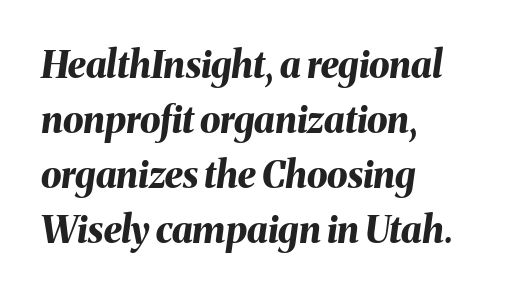
Evenly set lines give the paragraph a standard silhouette. Is this a fixed-width face? No — the glyphs have proportional, varying widths. The horizontal fit of the characters is conventional and even. Characters are canted at an angle relative to the baseline's perpendicular. Students, this is bold: see how much ink each stroke carries.
